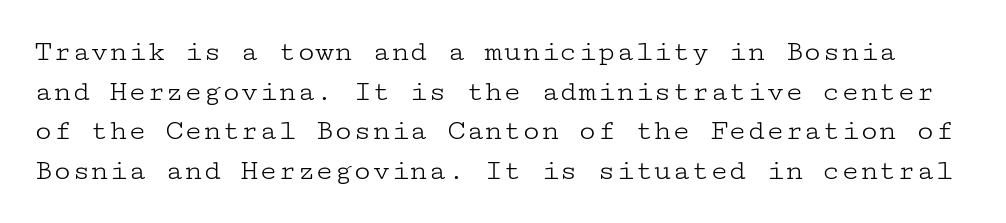
The words here are not underlined. Compared with a typical body face, this is equally light or lighter still. Vertically, the passage feels balanced, rows spaced as you'd expect. Italic? Not at all — the glyphs are vertical.
